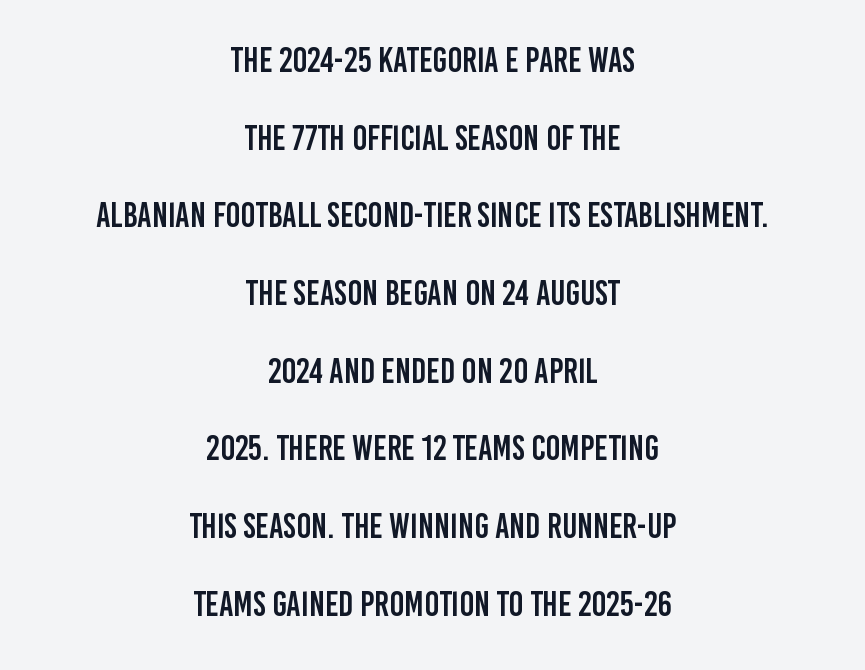
The image shows 35 px condensed sans-serif type, upright; set centered, loose line spacing (2.22x), normal letter spacing, not underlined; low stroke contrast and a large x-height.
